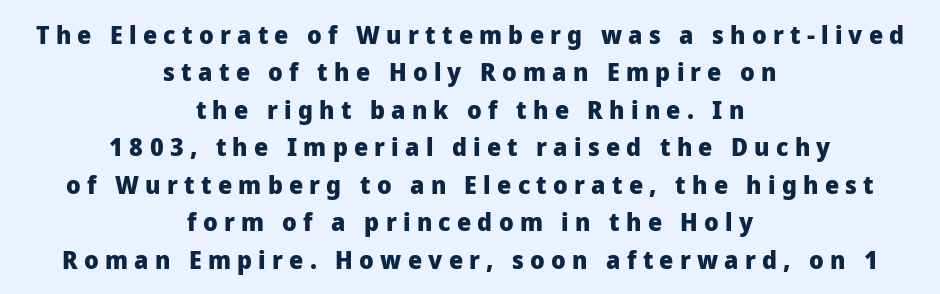
Q: Is the text bold? A: Yes.
Q: Is the text italic (slanted)? A: No, it is upright.
Q: Is the text underlined? A: No.
Q: How is the paragraph aligned? A: Centered.
Q: Is the spacing between letters normal or unusually wide? A: Unusually wide.
Q: Is the spacing between lines tight, normal or loose? A: Normal.
